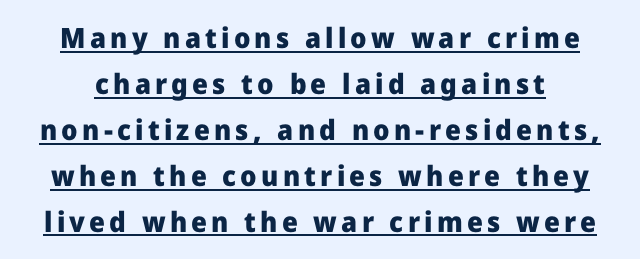
{"serif": "no", "italic": "no", "bold": "yes", "weight": "heavy", "width": "normal", "stroke_contrast": "low", "x_height": "medium", "monospaced": "no", "underline": "yes", "line_spacing": "normal", "line_spacing_ratio": 1.64, "glyph_px": 28}
